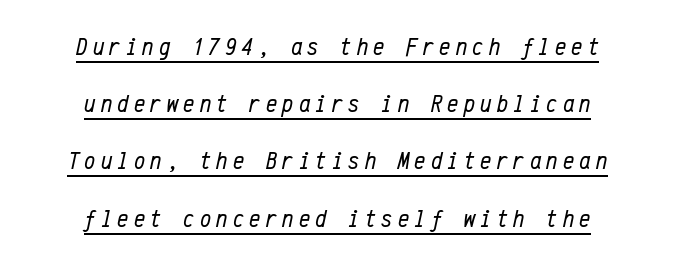
If you folded the block vertically in half, each line would mirror itself in length. These lines have a slow, spaced-out rhythm from letter to letter. Is there much room between lines? Yes — plenty of vertical air separates them. Stroke mass is kept to a normal reading level or below.
